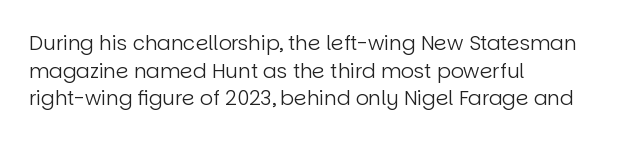
Q: Is the text bold? A: No.
Q: Is the text italic (slanted)? A: No, it is upright.
Q: Is the text underlined? A: No.
Q: How is the paragraph aligned? A: Left-aligned.
Q: Is the spacing between letters normal or unusually wide? A: Normal.
Q: Is the spacing between lines tight, normal or loose? A: Normal.
